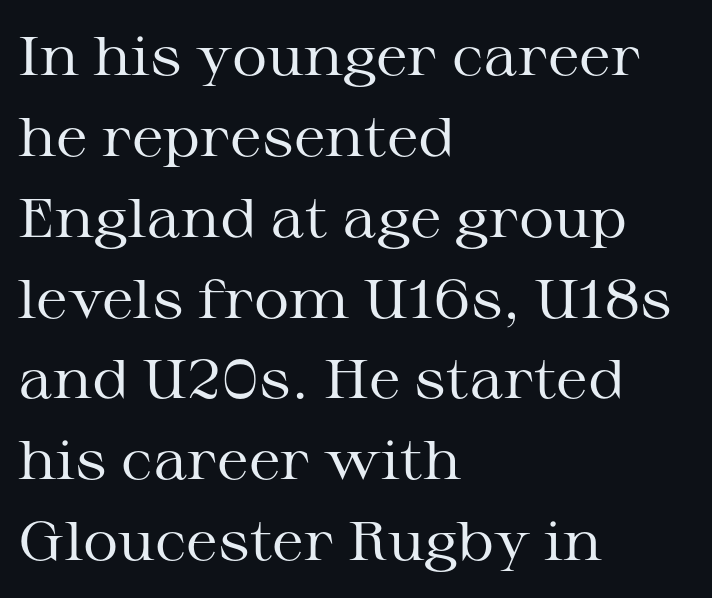
This sample uses an upright cut, with every glyph sitting square on the baseline. The passage shown is typed in a proportional face where columns would drift. The lines sit at an ordinary, default distance from one another. These lines keep a tight, regular rhythm from letter to letter. Just letters on the line, the space beneath them empty. Horizontally, the lines are justified to the leading edge only.
